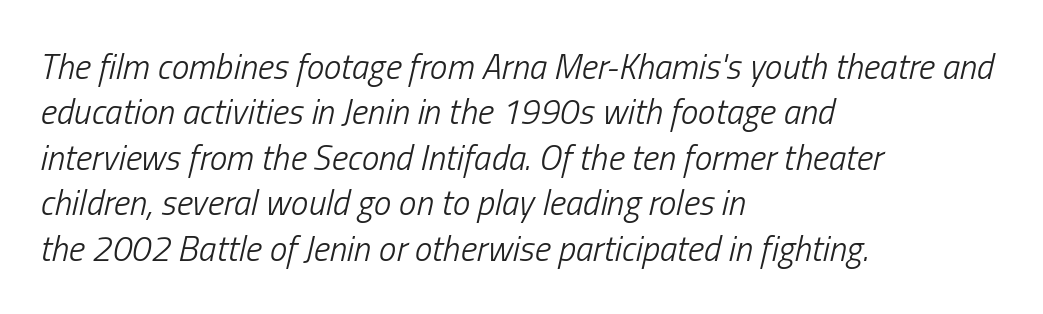
{"italic": "yes", "lean": "right", "slant_degrees": 13, "bold": "no", "weight": "light", "width": "condensed", "stroke_contrast": "low", "x_height": "medium", "monospaced": "no", "underline": "no", "align": "left", "line_spacing": "normal", "line_spacing_ratio": 1.3, "letter_spacing": "normal", "letter_spacing_em": 0.0, "glyph_px": 35}
